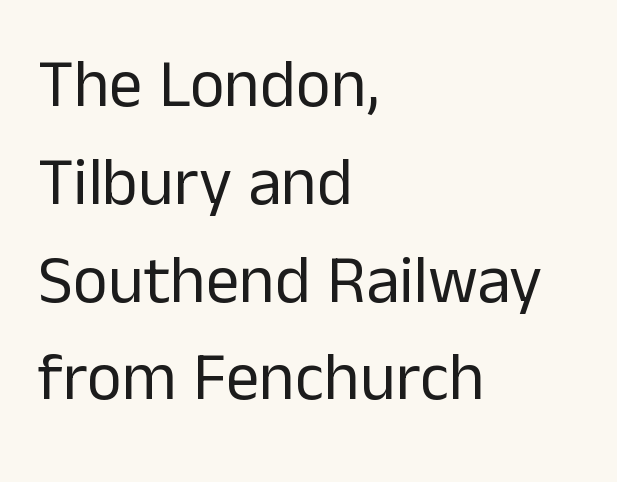
{"serif": "no", "italic": "no", "bold": "no", "weight": "regular", "width": "normal", "stroke_contrast": "low", "x_height": "medium", "monospaced": "no", "underline": "no", "align": "left", "line_spacing": "normal", "line_spacing_ratio": 1.46, "letter_spacing": "normal", "letter_spacing_em": 0.0, "glyph_px": 67}
